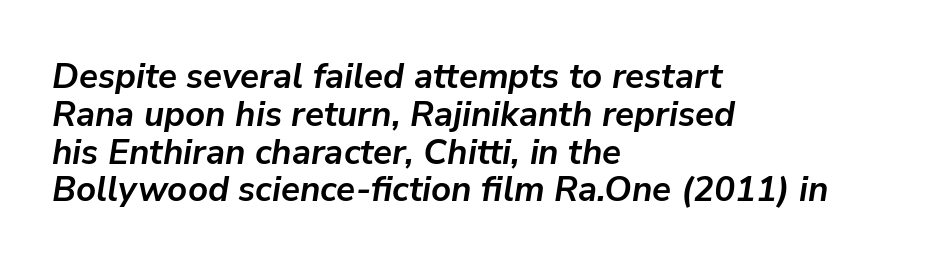
Very little white space separates one row of letters from the next. Where is the straight margin? On the left. The foot of each line stays bare and open. Observe the lean: these are italic letterforms. Heft: maximum for text — a bold. Students, note that the glyphs here touch the page at normal intervals.
